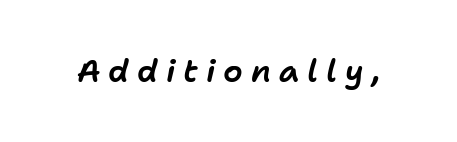
{"italic": "yes", "lean": "right", "slant_degrees": 11, "width": "normal", "stroke_contrast": "low", "x_height": "medium", "monospaced": "no", "underline": "no", "letter_spacing": "wide", "letter_spacing_em": 0.26, "glyph_px": 31}
